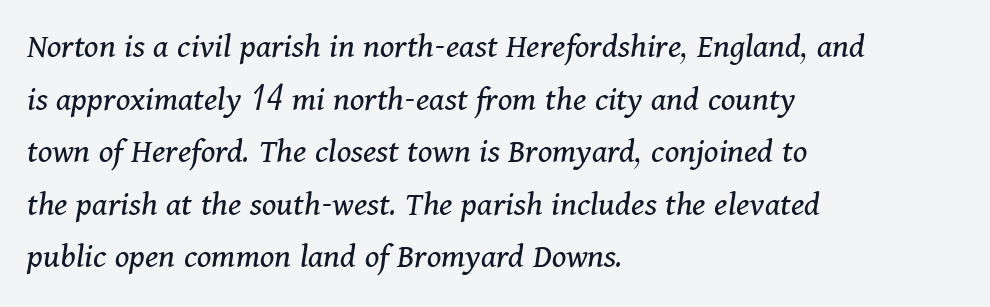
You can tell from the footed stems that serif type was used. Heft: none added — not bold. Is the letter spacing exaggerated? No — it looks like the ordinary default. Beneath every word, the page is bare. When letters slant like this, we call the style italic. Is there much room between lines? A standard amount, neither cramped nor airy.
